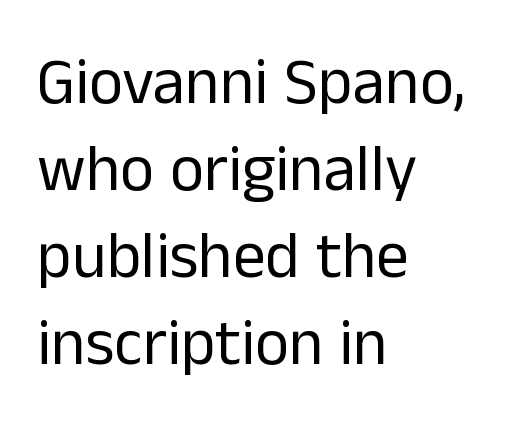
Q: Is the text bold? A: No.
Q: Is the text italic (slanted)? A: No, it is upright.
Q: Is the typeface a serif or a sans-serif typeface? A: Sans-serif.
Q: Is the text underlined? A: No.
Q: How is the paragraph aligned? A: Left-aligned.
Q: Is the spacing between letters normal or unusually wide? A: Normal.
Q: Is the spacing between lines tight, normal or loose? A: Normal.
Q: Width (condensed, normal, or wide)? A: Normal.
Q: Stroke contrast? A: Low.
Q: x-height? A: Medium.
Q: Monospaced? A: No.
